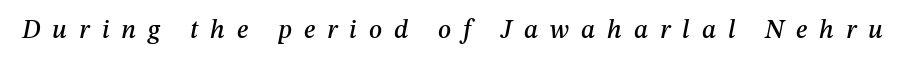
Quick note: italic. Tracking value appears strongly positive — letters spread wide. Rule under the text: the space is simply empty.
